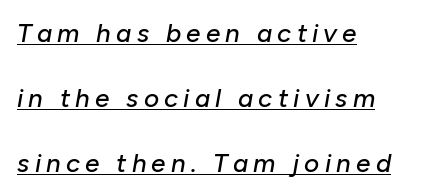
The image shows 26 px text type, italic (leaning right); set left-aligned, loose line spacing (2.5x), unusually wide letter spacing (+0.2 em), underlined.
